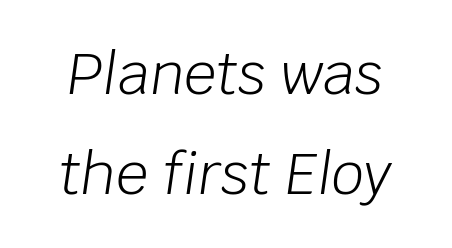
Q: Is the text bold? A: No.
Q: Is the text italic (slanted)? A: Yes, it leans right by about 8 degrees.
Q: Is the text underlined? A: No.
Q: Is the spacing between letters normal or unusually wide? A: Normal.
Q: Width (condensed, normal, or wide)? A: Normal.
Q: Stroke contrast? A: Low.
Q: x-height? A: Large.
Q: Monospaced? A: No.
